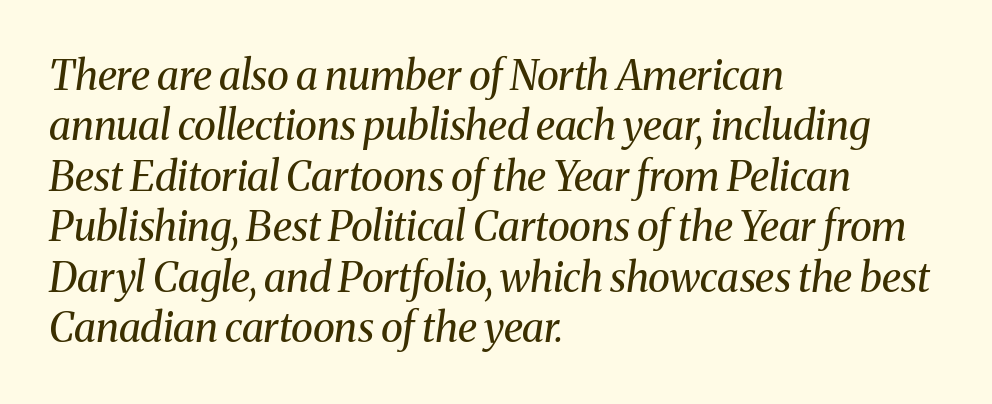
The image shows 41 px regular-weight serif type, italic (leaning right); set left-aligned, line spacing 1.23x, normal letter spacing, not underlined; medium stroke contrast and a medium x-height.
